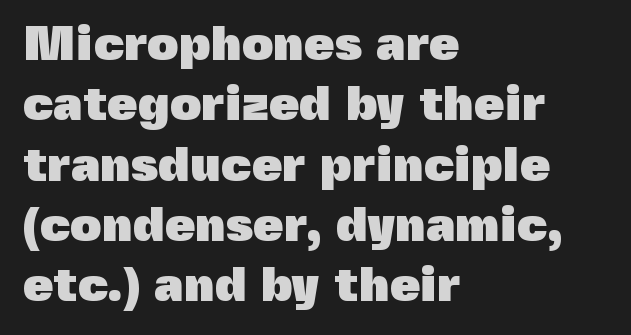
Q: Is the text bold? A: Yes.
Q: Is the text italic (slanted)? A: No, it is upright.
Q: Is the typeface a serif or a sans-serif typeface? A: Sans-serif.
Q: Is the text underlined? A: No.
Q: How is the paragraph aligned? A: Left-aligned.
Q: Is the spacing between letters normal or unusually wide? A: Normal.
Q: Width (condensed, normal, or wide)? A: Normal.
Q: x-height? A: Medium.
Q: Monospaced? A: No.
